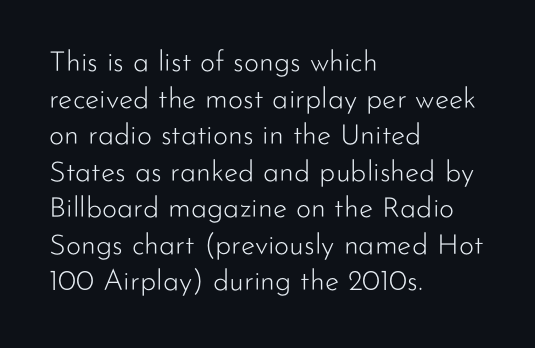
{"serif": "no", "italic": "no", "bold": "no", "weight": "light", "width": "normal", "stroke_contrast": "low", "x_height": "small", "monospaced": "no", "underline": "no", "align": "left", "line_spacing": "normal", "line_spacing_ratio": 1.26, "letter_spacing": "normal", "letter_spacing_em": 0.0, "glyph_px": 29}
